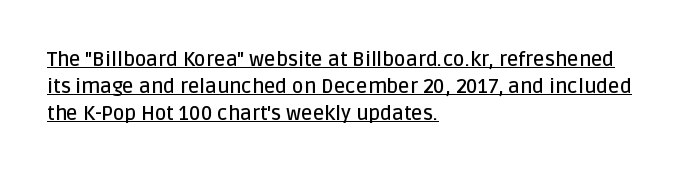
Q: Is the text bold? A: Semi-bold.
Q: Is the text italic (slanted)? A: No, it is upright.
Q: Is the text underlined? A: Yes.
Q: How is the paragraph aligned? A: Left-aligned.
Q: Is the spacing between letters normal or unusually wide? A: Normal.
Q: Is the spacing between lines tight, normal or loose? A: Normal.
